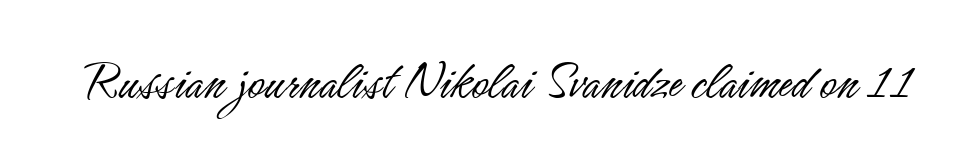
The image shows 57 px light, condensed sans-serif type; set normal letter spacing, not underlined; low stroke contrast and a small x-height.
